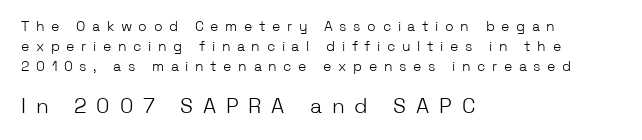
Q: Is the text bold? A: No.
Q: Is the text italic (slanted)? A: No, it is upright.
Q: Is the text underlined? A: No.
Q: How is the paragraph aligned? A: Left-aligned.
Q: Is the spacing between letters normal or unusually wide? A: Unusually wide.
Q: Is the spacing between lines tight, normal or loose? A: Normal.
Q: Which block of text is set in a larger size, the first (top) or the second (bottom)? A: The second (bottom) one.
